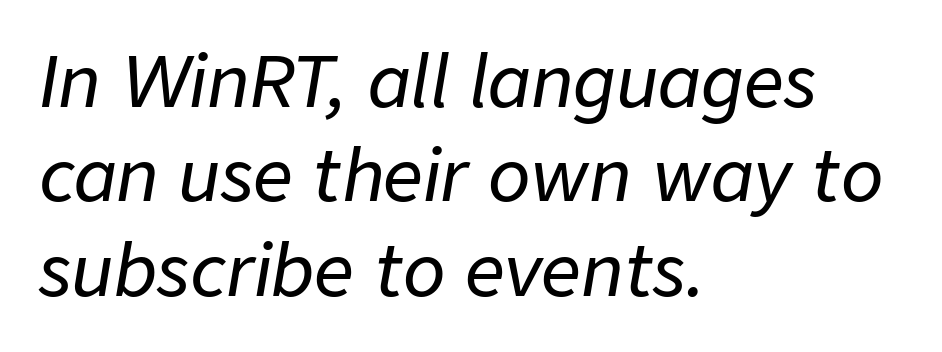
Each word holds together tightly as a unit, with standard inter-letter gaps. Each letter keeps its own natural width here, so spacing adapts to shape. The space beneath each line is pristine and unruled. This sample keeps an unexceptional amount of space between lines. The specimen reads as italic at a glance.
